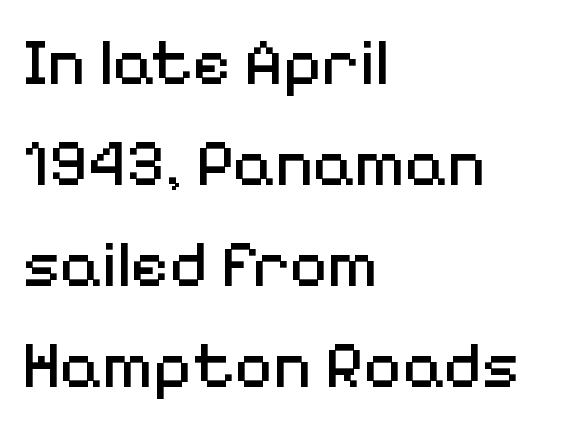
Q: Is the text bold? A: No.
Q: Is the text italic (slanted)? A: No, it is upright.
Q: Is the typeface a serif or a sans-serif typeface? A: Sans-serif.
Q: Is the text underlined? A: No.
Q: How is the paragraph aligned? A: Left-aligned.
Q: Is the spacing between letters normal or unusually wide? A: Normal.
Q: Is the spacing between lines tight, normal or loose? A: Normal.
Q: Width (condensed, normal, or wide)? A: Normal.
Q: Stroke contrast? A: Medium.
Q: x-height? A: Medium.
Q: Monospaced? A: No.
